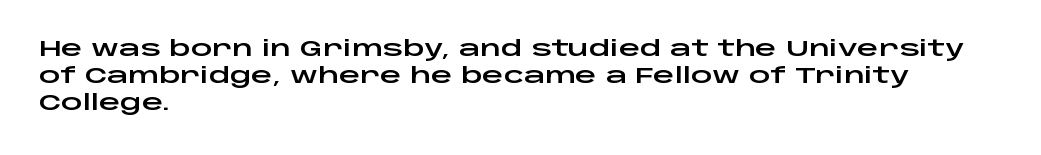
Q: Is the text italic (slanted)? A: No, it is upright.
Q: Is the text underlined? A: No.
Q: How is the paragraph aligned? A: Left-aligned.
Q: Is the spacing between letters normal or unusually wide? A: Normal.
Q: Is the spacing between lines tight, normal or loose? A: Normal.
